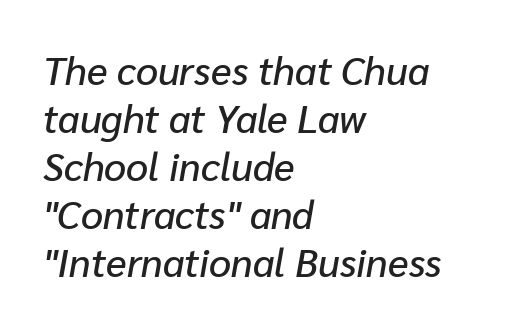
Q: Is the text italic (slanted)? A: Yes, it leans right by about 10 degrees.
Q: Is the text underlined? A: No.
Q: How is the paragraph aligned? A: Left-aligned.
Q: Is the spacing between letters normal or unusually wide? A: Normal.
Q: Width (condensed, normal, or wide)? A: Normal.
Q: Stroke contrast? A: Low.
Q: x-height? A: Medium.
Q: Monospaced? A: No.
